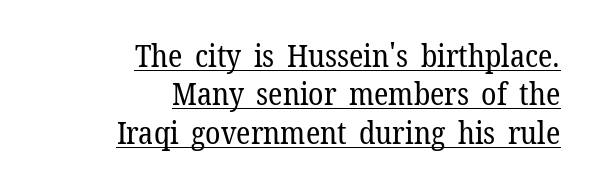
Q: Is the text bold? A: No.
Q: Is the text italic (slanted)? A: No, it is upright.
Q: Is the typeface a serif or a sans-serif typeface? A: Serif.
Q: Is the text underlined? A: Yes.
Q: How is the paragraph aligned? A: Right-aligned.
Q: Is the spacing between letters normal or unusually wide? A: Normal.
Q: Width (condensed, normal, or wide)? A: Normal.
Q: Stroke contrast? A: Low.
Q: x-height? A: Medium.
Q: Monospaced? A: No.
